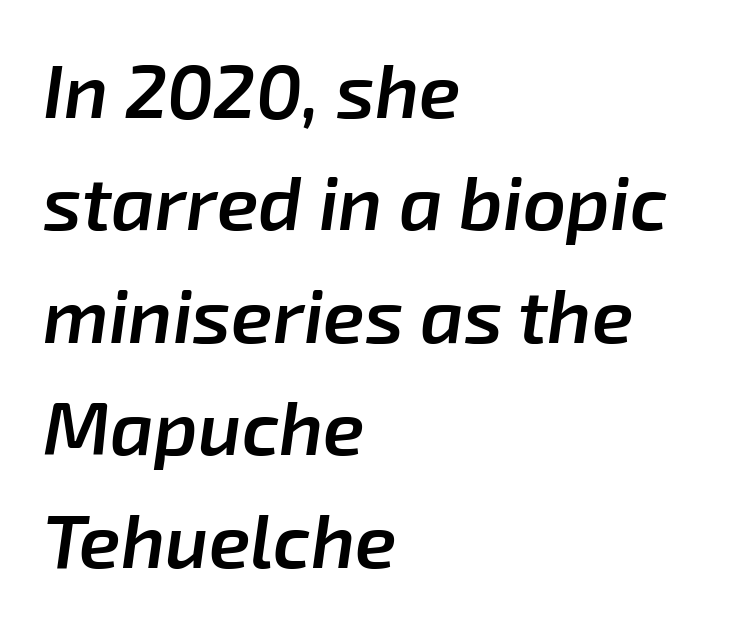
The image shows 75 px semibold type, italic (leaning right); set left-aligned, normal line spacing (1.5x), normal letter spacing, not underlined; low stroke contrast and a medium x-height.
